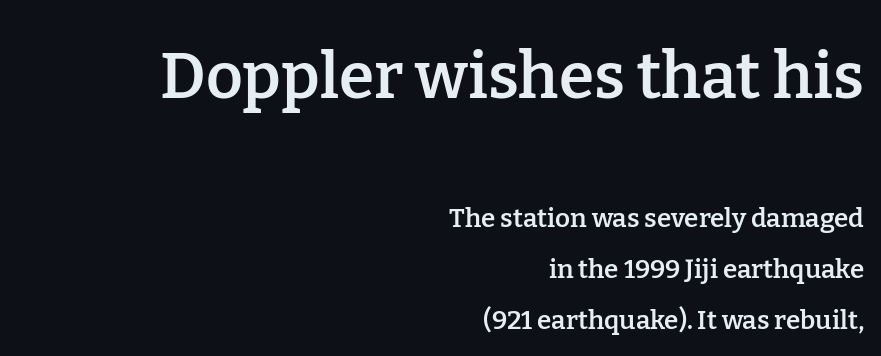
Q: Is the text bold? A: Semi-bold.
Q: Is the text italic (slanted)? A: No, it is upright.
Q: Is the typeface a serif or a sans-serif typeface? A: Serif.
Q: Is the text underlined? A: No.
Q: How is the paragraph aligned? A: Right-aligned.
Q: Is the spacing between letters normal or unusually wide? A: Normal.
Q: Is the spacing between lines tight, normal or loose? A: Loose.
Q: Which block of text is set in a larger size, the first (top) or the second (bottom)? A: The first (top) one.
Q: Width (condensed, normal, or wide)? A: Normal.
Q: Stroke contrast? A: Low.
Q: x-height? A: Medium.
Q: Monospaced? A: No.
